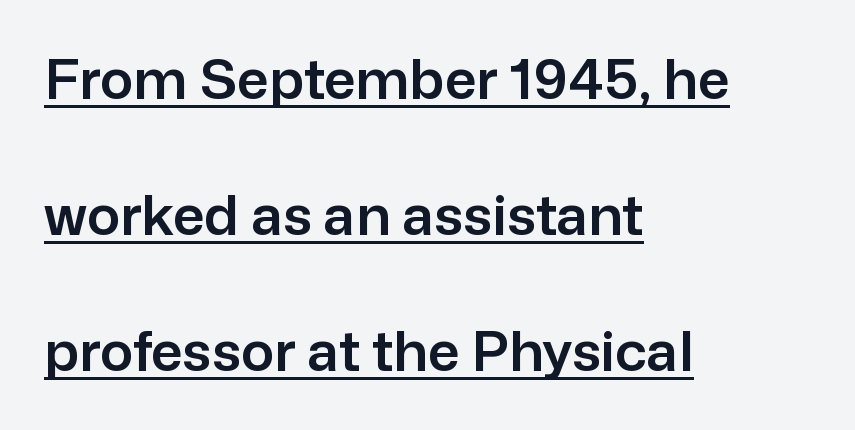
The rag falls on the right side of this text block. Each letter's strokes conclude bluntly, with no projecting serifs. The type sits square on the baseline with zero lean. Nothing unusual about the tracking: characters are spaced as the font intends. The typesetter has applied underlining to the passage shown.
